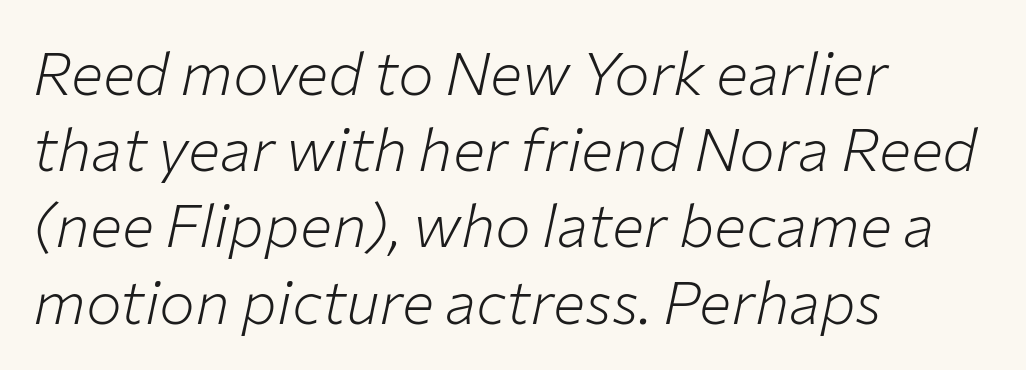
Default kerning and tracking; the words read as compact shapes. The letters are slanted; this is an italic face. The glyphs are unaccompanied by any horizontal stroke below them. Left-aligned paragraph, ragged on the right.
